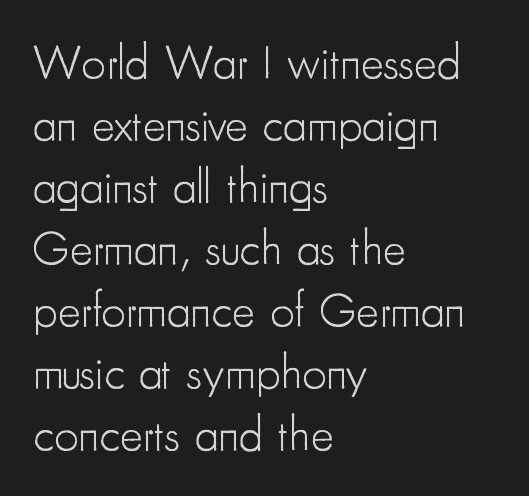
Nobody drew a line under any word here. No chunkiness to these letters — they're not bold. One-word summary of the alignment: left. Are there feet on the stems? There aren't — it's a sans. Designer's note — italics off, roman on.
